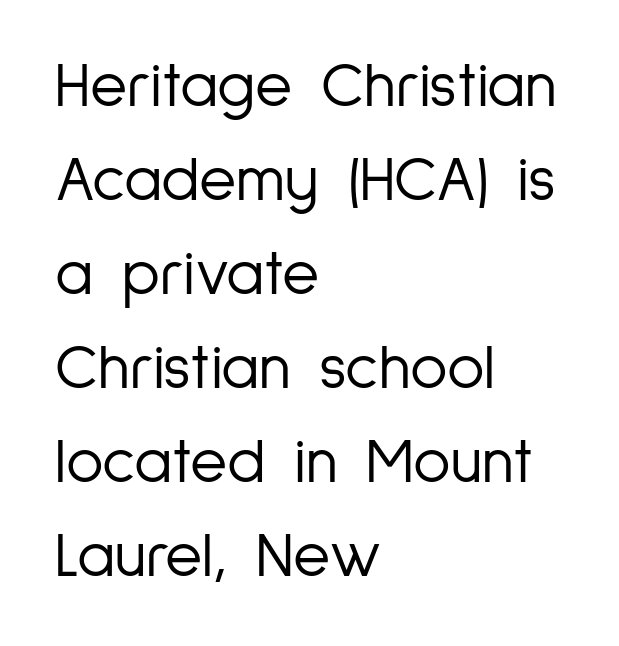
Q: Is the text bold? A: No.
Q: Is the text italic (slanted)? A: No, it is upright.
Q: Is the typeface a serif or a sans-serif typeface? A: Sans-serif.
Q: Is the text underlined? A: No.
Q: How is the paragraph aligned? A: Left-aligned.
Q: Is the spacing between letters normal or unusually wide? A: Normal.
Q: Is the spacing between lines tight, normal or loose? A: Normal.
Q: Width (condensed, normal, or wide)? A: Condensed.
Q: Stroke contrast? A: Low.
Q: x-height? A: Medium.
Q: Monospaced? A: No.
